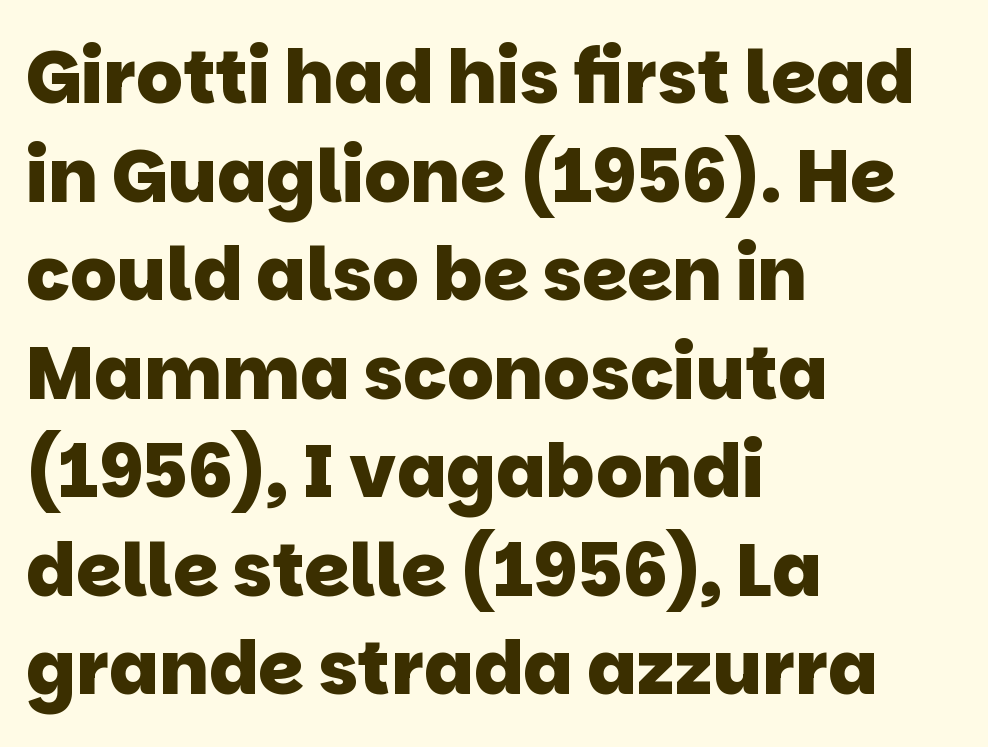
Q: Is the text bold? A: Yes.
Q: Is the typeface a serif or a sans-serif typeface? A: Sans-serif.
Q: Is the text underlined? A: No.
Q: How is the paragraph aligned? A: Left-aligned.
Q: Is the spacing between letters normal or unusually wide? A: Normal.
Q: Is the spacing between lines tight, normal or loose? A: Normal.
Q: Width (condensed, normal, or wide)? A: Normal.
Q: Stroke contrast? A: Low.
Q: x-height? A: Large.
Q: Monospaced? A: No.
